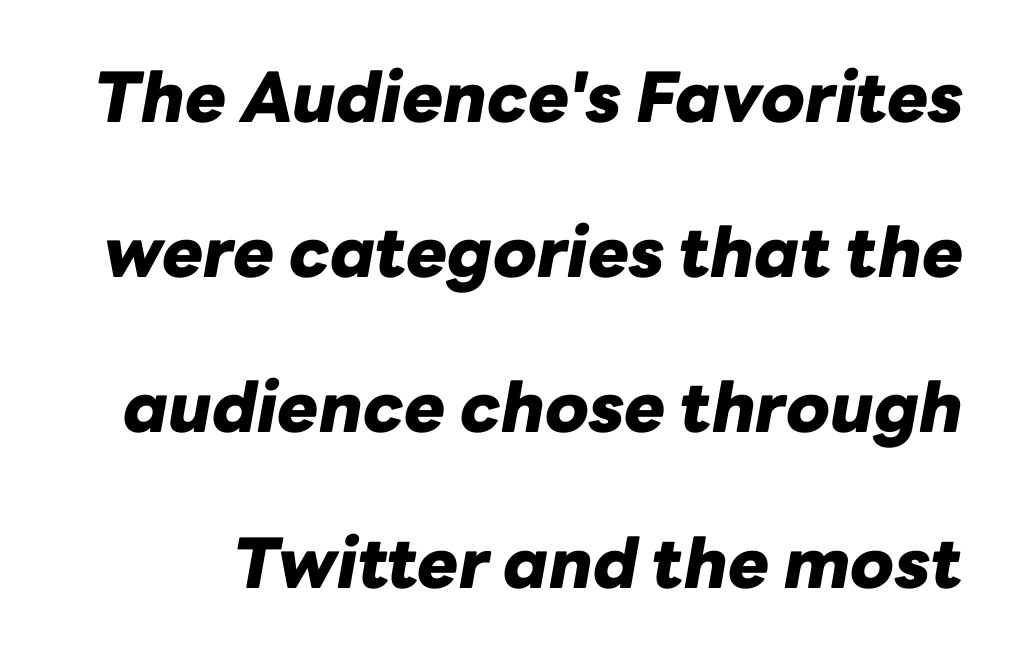
{"italic": "yes", "lean": "right", "slant_degrees": 10, "bold": "yes", "weight": "heavy", "width": "normal", "stroke_contrast": "low", "x_height": "medium", "monospaced": "no", "underline": "no", "line_spacing": "loose", "line_spacing_ratio": 2.25, "letter_spacing": "normal", "letter_spacing_em": 0.0, "glyph_px": 69}
